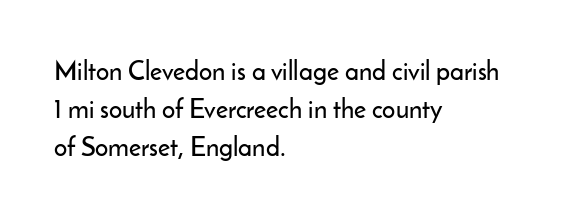
The image shows 26 px text type, upright; set left-aligned, normal line spacing (1.47x), normal letter spacing, not underlined.
